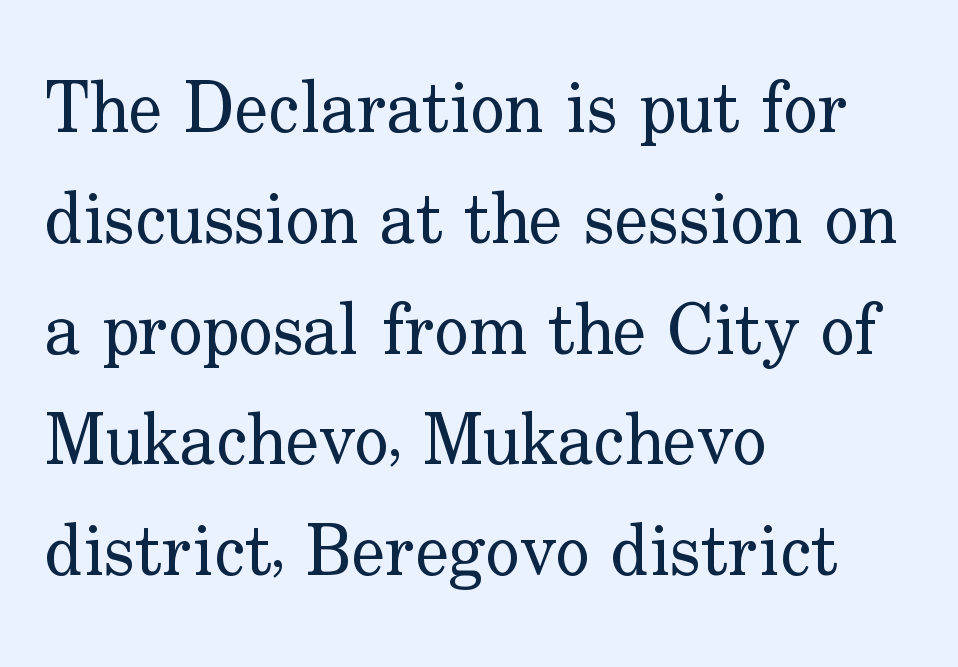
Q: Is the text bold? A: No.
Q: Is the text italic (slanted)? A: No, it is upright.
Q: Is the typeface a serif or a sans-serif typeface? A: Serif.
Q: Is the text underlined? A: No.
Q: How is the paragraph aligned? A: Left-aligned.
Q: Is the spacing between letters normal or unusually wide? A: Normal.
Q: Is the spacing between lines tight, normal or loose? A: Normal.
Q: Width (condensed, normal, or wide)? A: Normal.
Q: Stroke contrast? A: Low.
Q: x-height? A: Small.
Q: Monospaced? A: No.
